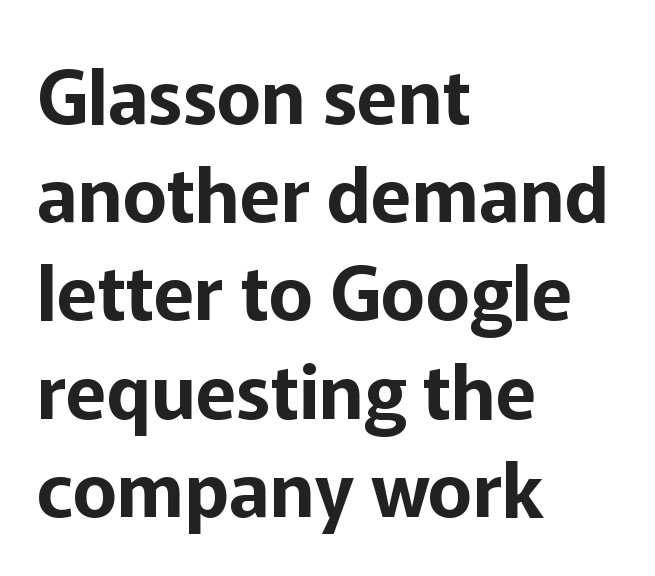
The image shows 75 px sans-serif type, upright; set left-aligned, normal line spacing (1.31x), normal letter spacing, not underlined; low stroke contrast and a medium x-height.
